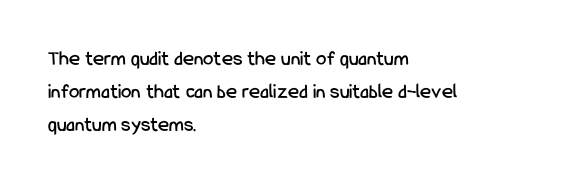
The image shows 21 px text type, upright; set left-aligned, normal line spacing (1.58x), normal letter spacing, not underlined.
